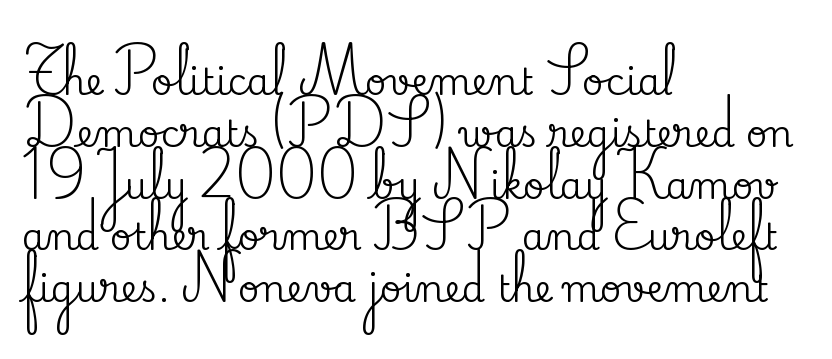
Q: Is the text italic (slanted)? A: No, it is upright.
Q: Is the typeface a serif or a sans-serif typeface? A: Serif.
Q: Is the text underlined? A: No.
Q: How is the paragraph aligned? A: Left-aligned.
Q: Is the spacing between letters normal or unusually wide? A: Normal.
Q: Is the spacing between lines tight, normal or loose? A: Normal.
Q: Width (condensed, normal, or wide)? A: Normal.
Q: Stroke contrast? A: Medium.
Q: x-height? A: Small.
Q: Monospaced? A: No.
